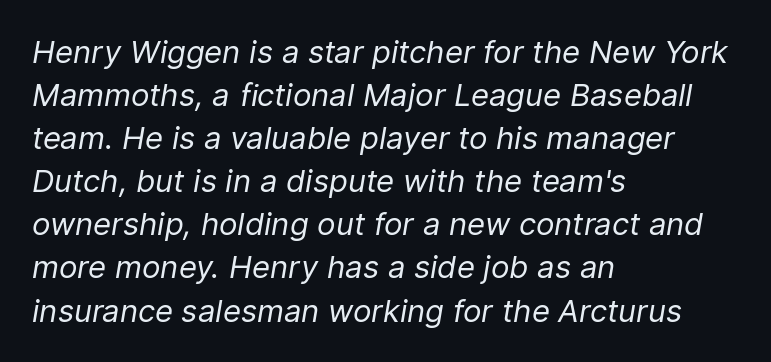
The gaps between neighbouring characters are ordinary and unremarkable. A light-to-regular cut is what we see here. What's the leading like? Ordinary, nothing unusual. The strip under each line holds only bare page.
